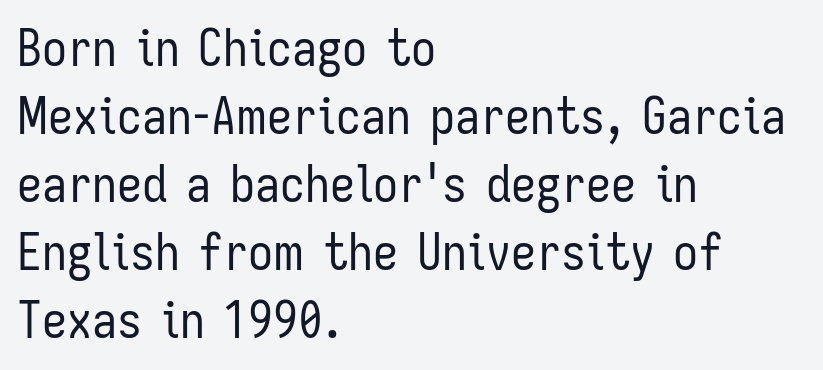
Q: Is the text bold? A: No.
Q: Is the text italic (slanted)? A: No, it is upright.
Q: Is the typeface a serif or a sans-serif typeface? A: Sans-serif.
Q: Is the text underlined? A: No.
Q: How is the paragraph aligned? A: Left-aligned.
Q: Is the spacing between letters normal or unusually wide? A: Normal.
Q: Is the spacing between lines tight, normal or loose? A: Normal.
Q: Width (condensed, normal, or wide)? A: Condensed.
Q: Stroke contrast? A: Low.
Q: x-height? A: Medium.
Q: Monospaced? A: No.
